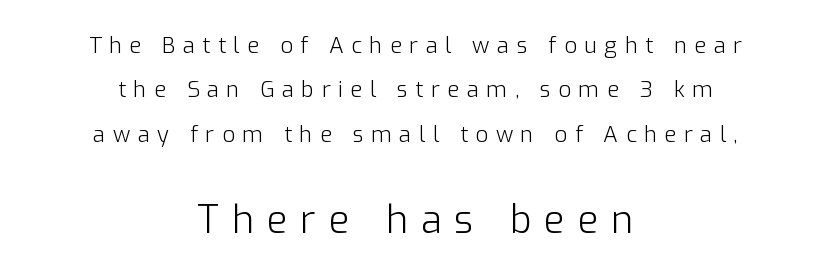
The image shows 38 px light sans-serif type, upright; set centered, loose line spacing (2.02x), unusually wide letter spacing (+0.34 em), not underlined; the second (bottom) block is 1.73x larger; low stroke contrast and a medium x-height.
